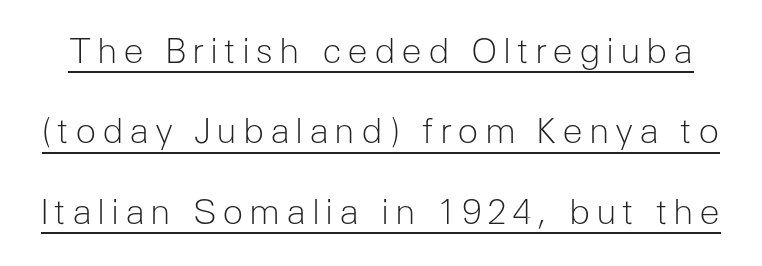
Q: Is the text bold? A: No.
Q: Is the text italic (slanted)? A: No, it is upright.
Q: Is the typeface a serif or a sans-serif typeface? A: Sans-serif.
Q: Is the text underlined? A: Yes.
Q: Is the spacing between lines tight, normal or loose? A: Loose.
Q: Width (condensed, normal, or wide)? A: Normal.
Q: Stroke contrast? A: Low.
Q: x-height? A: Medium.
Q: Monospaced? A: No.
